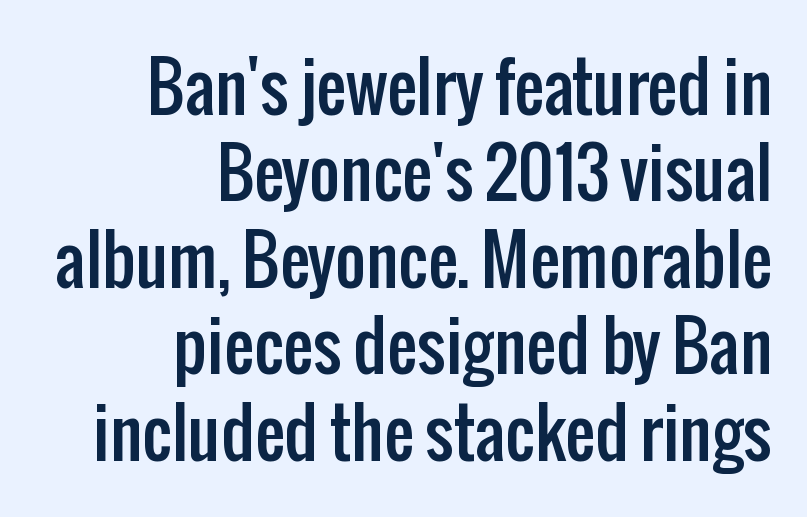
The tracking reads as untouched default to a designer's eye. Descenders are the only things crossing below the line. Looks like regular typesetting: each glyph gets only the width it needs. Leftover space on each line is placed entirely before the opening word. In terms of posture, this sample is upright. Honestly, the row spacing looks completely unremarkable.
